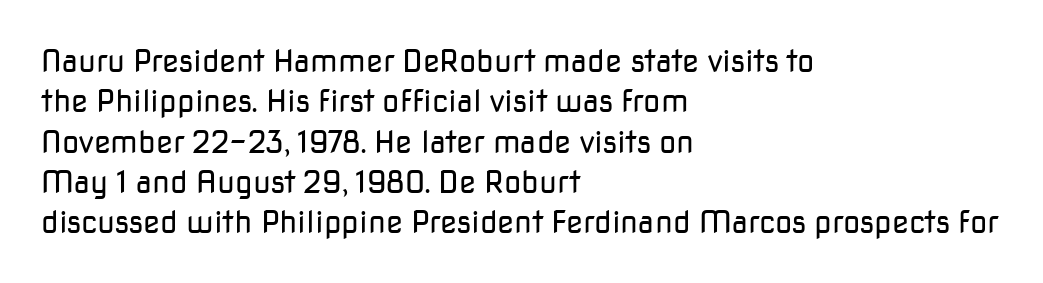
Q: Is the text bold? A: No.
Q: Is the text italic (slanted)? A: No, it is upright.
Q: Is the typeface a serif or a sans-serif typeface? A: Sans-serif.
Q: Is the text underlined? A: No.
Q: How is the paragraph aligned? A: Left-aligned.
Q: Is the spacing between letters normal or unusually wide? A: Normal.
Q: Is the spacing between lines tight, normal or loose? A: Normal.
Q: Width (condensed, normal, or wide)? A: Normal.
Q: Stroke contrast? A: Low.
Q: x-height? A: Medium.
Q: Monospaced? A: No.
